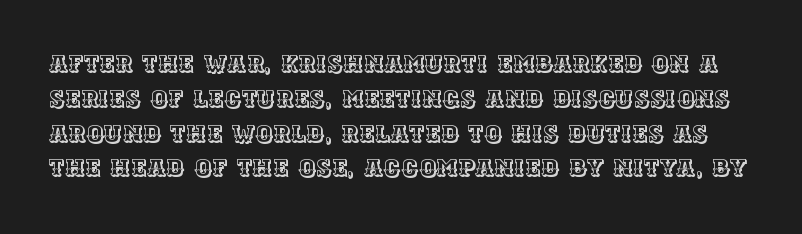
The image shows 24 px text type, upright; set normal line spacing (1.45x), normal letter spacing, not underlined.
